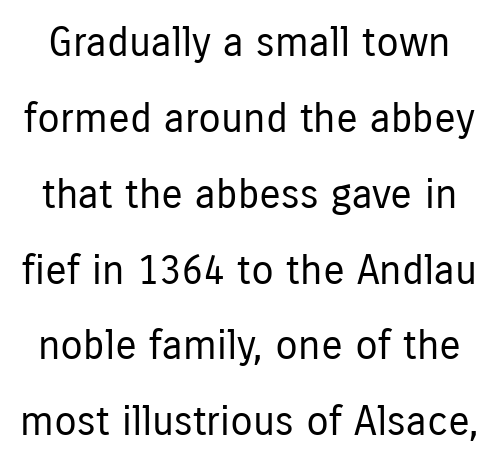
Q: Is the text bold? A: No.
Q: Is the text italic (slanted)? A: No, it is upright.
Q: Is the typeface a serif or a sans-serif typeface? A: Sans-serif.
Q: Is the text underlined? A: No.
Q: Is the spacing between letters normal or unusually wide? A: Normal.
Q: Width (condensed, normal, or wide)? A: Condensed.
Q: Stroke contrast? A: Low.
Q: x-height? A: Medium.
Q: Monospaced? A: No.
